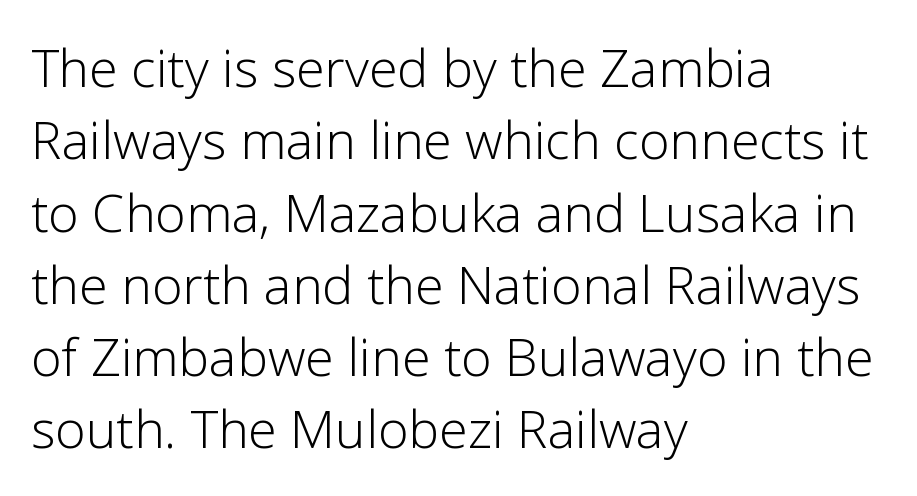
Q: Is the text bold? A: No.
Q: Is the text italic (slanted)? A: No, it is upright.
Q: Is the typeface a serif or a sans-serif typeface? A: Sans-serif.
Q: Is the text underlined? A: No.
Q: How is the paragraph aligned? A: Left-aligned.
Q: Is the spacing between letters normal or unusually wide? A: Normal.
Q: Is the spacing between lines tight, normal or loose? A: Normal.
Q: Width (condensed, normal, or wide)? A: Normal.
Q: Stroke contrast? A: Low.
Q: x-height? A: Medium.
Q: Monospaced? A: No.
